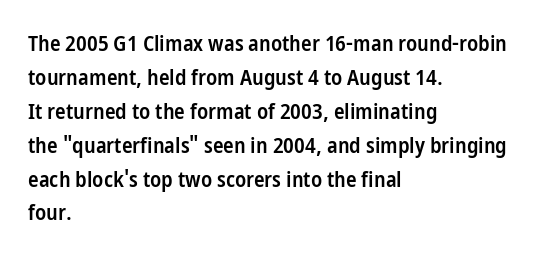
{"italic": "no", "bold": "semi", "underline": "no", "align": "left", "line_spacing": "normal", "line_spacing_ratio": 1.54, "letter_spacing": "normal", "letter_spacing_em": 0.0, "glyph_px": 22}
